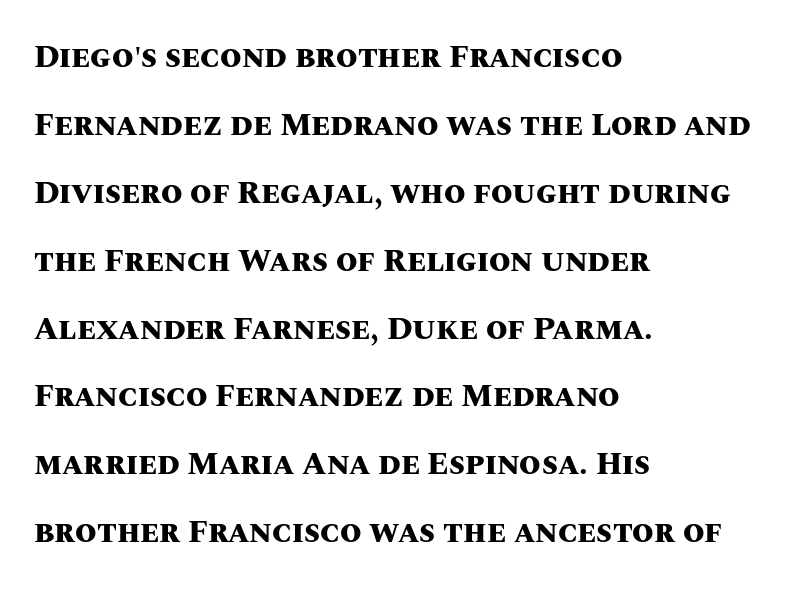
Q: Is the text bold? A: Yes.
Q: Is the text italic (slanted)? A: No, it is upright.
Q: Is the text underlined? A: No.
Q: How is the paragraph aligned? A: Left-aligned.
Q: Is the spacing between letters normal or unusually wide? A: Normal.
Q: Is the spacing between lines tight, normal or loose? A: Loose.
Q: Width (condensed, normal, or wide)? A: Normal.
Q: Stroke contrast? A: Medium.
Q: x-height? A: Large.
Q: Monospaced? A: No.
